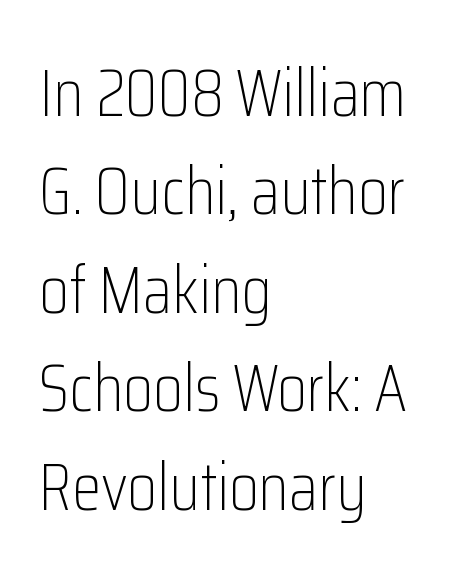
The strokes are not fattened; the text isn't bold. Is this a sans? Yes — the strokes have no serifs. Leading: standard. Any mark beneath the type? The region is blank. How are the letters spaced? Ordinarily, with no added tracking.
